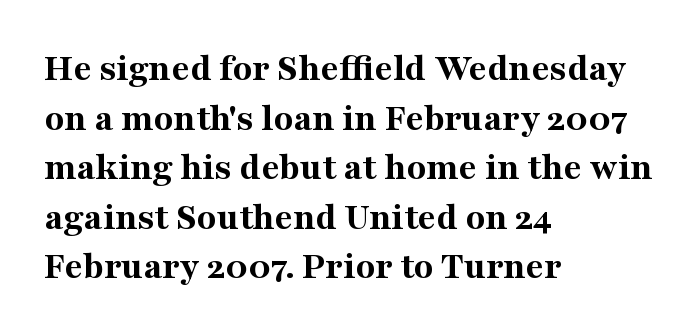
The passage shown is not underscored anywhere. The horizontal fit of the characters is conventional and even. This is the regular roman posture of the typeface. Which margin do the lines hug? The left one — the right edge is uneven. Stroke thickness is high; the sample reads as a true bold.
